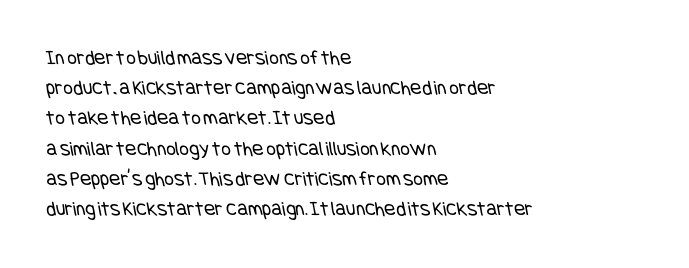
{"bold": "no", "underline": "no", "align": "left", "line_spacing": "normal", "line_spacing_ratio": 1.44, "letter_spacing": "normal", "letter_spacing_em": 0.0, "glyph_px": 21}
